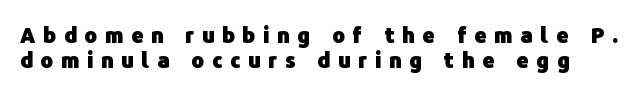
The image shows 21 px bold type, upright; set line spacing 1.21x, unusually wide letter spacing (+0.37 em), not underlined.
